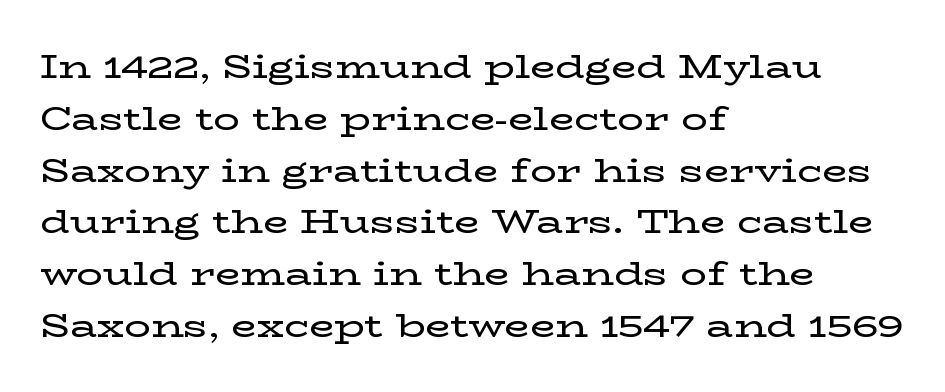
The image shows 33 px wide serif type, upright; set left-aligned, normal line spacing (1.57x), normal letter spacing, not underlined; low stroke contrast and a medium x-height.
